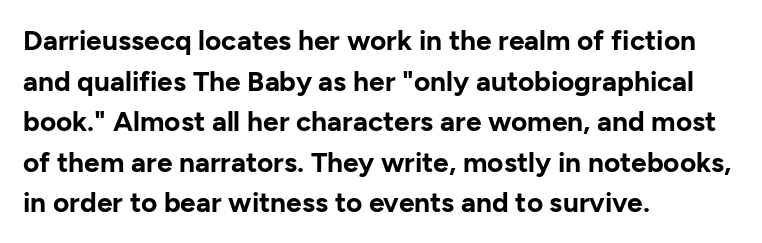
{"serif": "no", "italic": "no", "bold": "yes", "weight": "bold", "width": "normal", "stroke_contrast": "low", "x_height": "medium", "monospaced": "no", "underline": "no", "align": "left", "line_spacing": "normal", "line_spacing_ratio": 1.45, "letter_spacing": "normal", "letter_spacing_em": 0.0, "glyph_px": 28}
